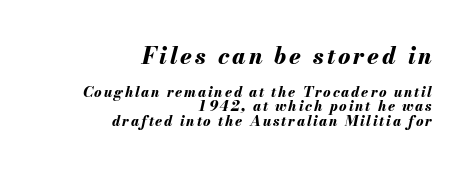
Q: Is the text bold? A: Yes.
Q: Is the text italic (slanted)? A: Yes, it leans right by about 13 degrees.
Q: Is the text underlined? A: No.
Q: How is the paragraph aligned? A: Right-aligned.
Q: Is the spacing between lines tight, normal or loose? A: Tight.
Q: Which block of text is set in a larger size, the first (top) or the second (bottom)? A: The first (top) one.
